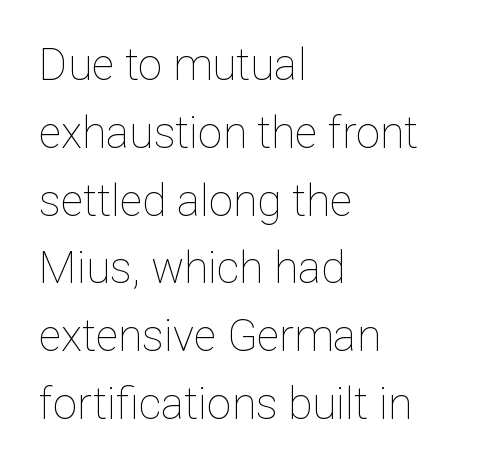
The axis of the letterforms is exactly vertical. The line texture is even and compact thanks to regular tracking. Weight: regular or lighter. The typesetter chose a ragged-right arrangement here. The space between consecutive lines is moderate. Varying glyph widths throughout — classic text-font behaviour.
